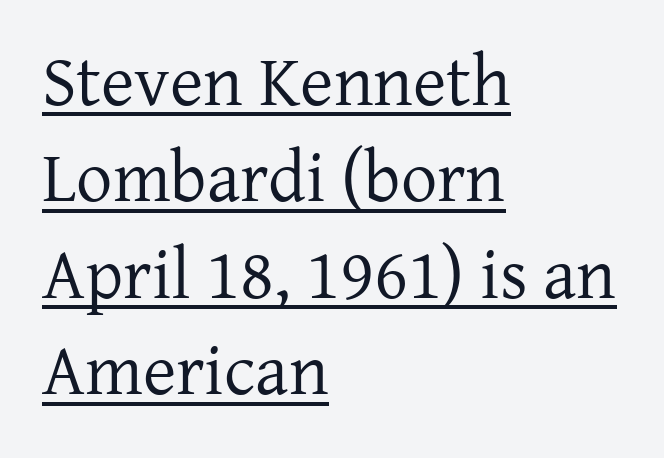
The image shows 72 px regular-weight serif type, upright; set left-aligned, normal line spacing (1.34x), normal letter spacing, underlined; low stroke contrast and a medium x-height.
